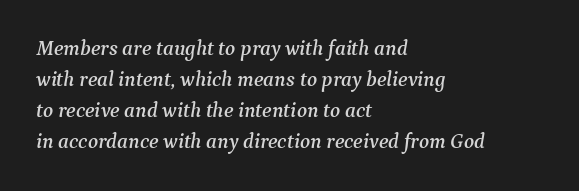
Compared with ordinary roman type, these characters are visibly tilted. Caption: multi-line text, flush left, ragged right. You could call the tracking neutral — neither tight nor loose. Only glyphs here, with clear space below each row. The rendering uses a moderate line-height, typical for paragraphs.
